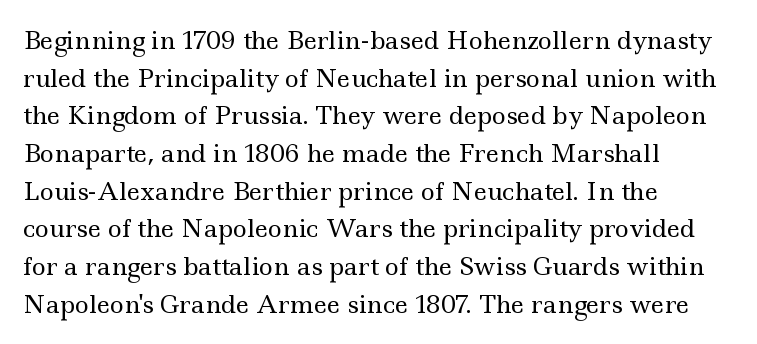
Q: Is the text bold? A: No.
Q: Is the text italic (slanted)? A: No, it is upright.
Q: Is the text underlined? A: No.
Q: How is the paragraph aligned? A: Left-aligned.
Q: Is the spacing between letters normal or unusually wide? A: Normal.
Q: Is the spacing between lines tight, normal or loose? A: Normal.
